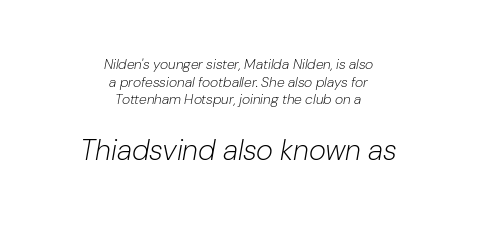
{"italic": "yes", "lean": "right", "slant_degrees": 10, "bold": "no", "weight": "light", "width": "normal", "stroke_contrast": "low", "x_height": "medium", "monospaced": "no", "underline": "no", "align": "center", "line_spacing": "normal", "line_spacing_ratio": 1.26, "letter_spacing": "normal", "letter_spacing_em": 0.0, "larger_block": "second", "size_ratio": 2.07, "glyph_px": 29}
